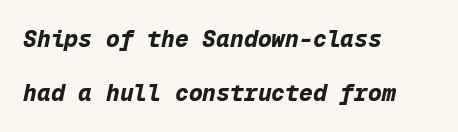
Visually the block forms a straight wall on the left and a jagged coastline on the right. Notice how the stems are inclined rather than vertical — that's the hallmark of italics. The line texture is even and compact thanks to regular tracking. Emphasis by weight is at full strength: bold.
